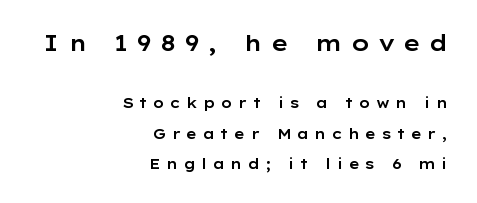
The image shows 22 px text type, upright; set right-aligned, loose line spacing (2.17x), unusually wide letter spacing (+0.37 em), not underlined; the first (top) block is 1.57x larger.
